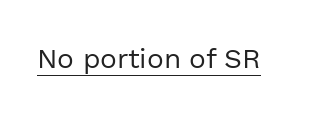
Q: Is the text bold? A: No.
Q: Is the text italic (slanted)? A: No, it is upright.
Q: Is the typeface a serif or a sans-serif typeface? A: Sans-serif.
Q: Is the text underlined? A: Yes.
Q: Is the spacing between letters normal or unusually wide? A: Normal.
Q: Width (condensed, normal, or wide)? A: Normal.
Q: x-height? A: Medium.
Q: Monospaced? A: No.
